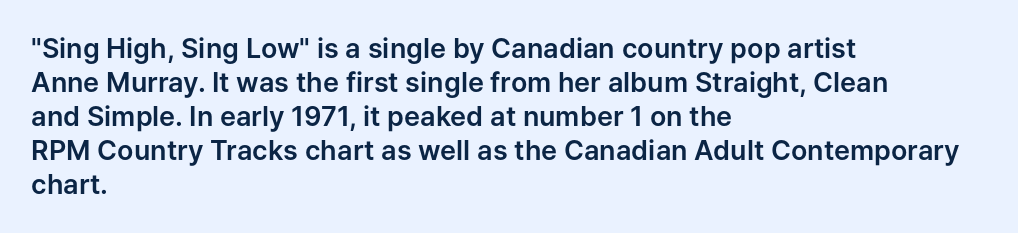
Q: Is the text italic (slanted)? A: No, it is upright.
Q: Is the text underlined? A: No.
Q: How is the paragraph aligned? A: Left-aligned.
Q: Is the spacing between letters normal or unusually wide? A: Normal.
Q: Is the spacing between lines tight, normal or loose? A: Normal.
